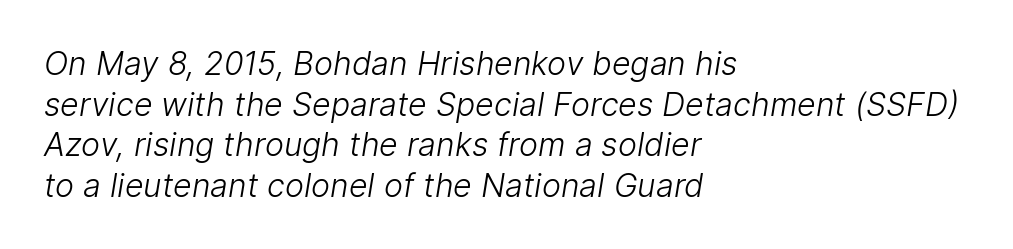
{"serif": "no", "bold": "no", "weight": "light", "width": "normal", "stroke_contrast": "low", "x_height": "medium", "monospaced": "no", "underline": "no", "align": "left", "line_spacing": "normal", "line_spacing_ratio": 1.27, "letter_spacing": "normal", "letter_spacing_em": 0.0, "glyph_px": 32}
